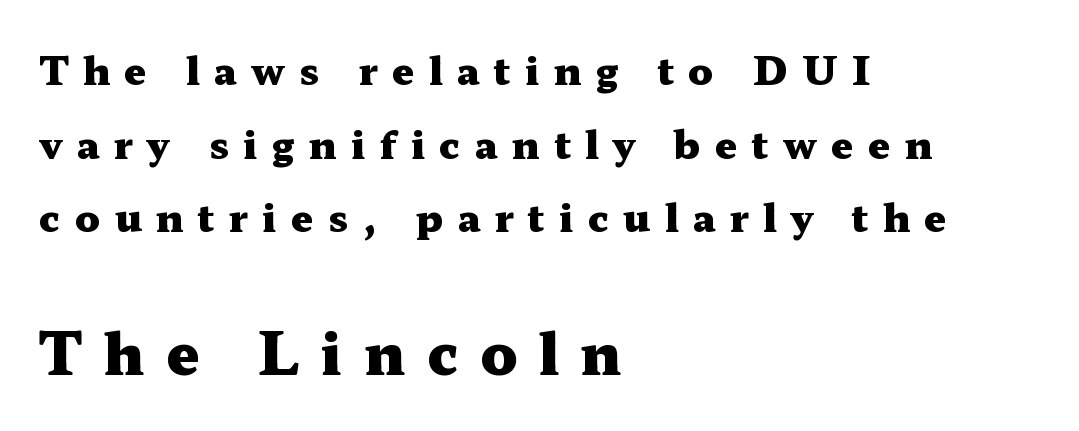
{"serif": "yes", "italic": "no", "bold": "yes", "weight": "heavy", "width": "wide", "stroke_contrast": "medium", "x_height": "medium", "monospaced": "no", "underline": "no", "align": "left", "line_spacing_ratio": 1.89, "letter_spacing": "wide", "letter_spacing_em": 0.37, "larger_block": "second", "size_ratio": 1.49, "glyph_px": 58}
